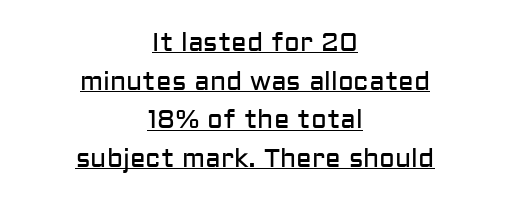
Q: Is the text bold? A: No.
Q: Is the text italic (slanted)? A: No, it is upright.
Q: Is the text underlined? A: Yes.
Q: How is the paragraph aligned? A: Centered.
Q: Is the spacing between letters normal or unusually wide? A: Normal.
Q: Is the spacing between lines tight, normal or loose? A: Normal.
